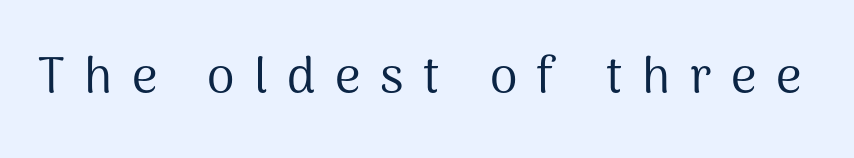
Q: Is the text bold? A: No.
Q: Is the text italic (slanted)? A: No, it is upright.
Q: Is the typeface a serif or a sans-serif typeface? A: Sans-serif.
Q: Is the text underlined? A: No.
Q: Is the spacing between letters normal or unusually wide? A: Unusually wide.
Q: Width (condensed, normal, or wide)? A: Normal.
Q: Stroke contrast? A: Medium.
Q: x-height? A: Medium.
Q: Monospaced? A: No.
